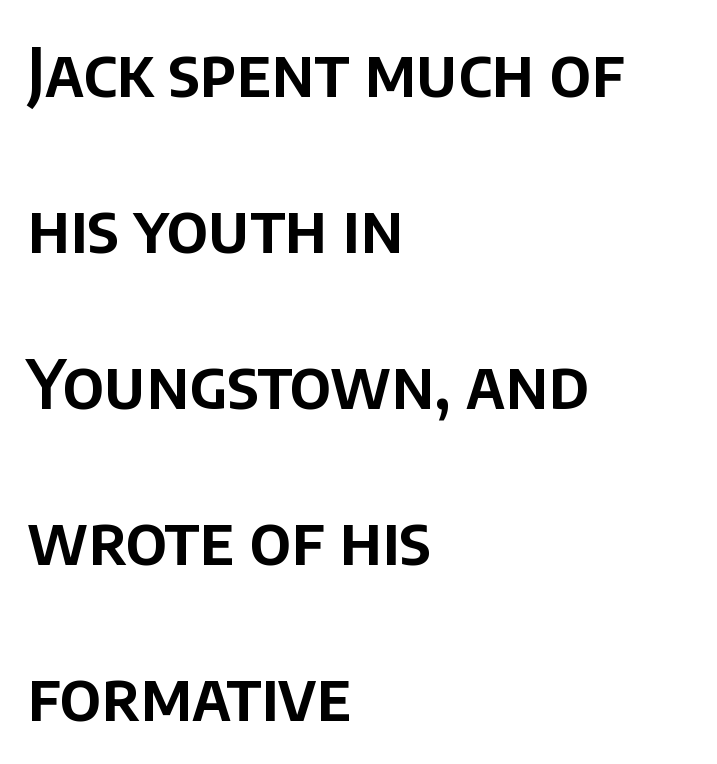
Check the space under the baseline: it is left empty. You could not count columns in this text — the font is proportionally spaced. Does the type have serifs? No, each stem ends abruptly. The typesetter chose a ragged-right arrangement here. Vertically, the passage feels expansive, rows floating well apart.
